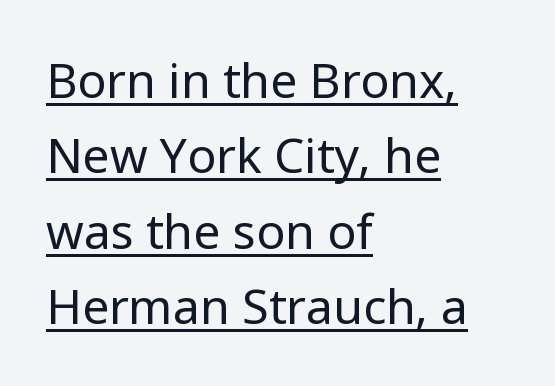
Q: Is the text bold? A: No.
Q: Is the text italic (slanted)? A: No, it is upright.
Q: Is the typeface a serif or a sans-serif typeface? A: Sans-serif.
Q: Is the text underlined? A: Yes.
Q: How is the paragraph aligned? A: Left-aligned.
Q: Is the spacing between letters normal or unusually wide? A: Normal.
Q: Is the spacing between lines tight, normal or loose? A: Normal.
Q: Width (condensed, normal, or wide)? A: Normal.
Q: Stroke contrast? A: Low.
Q: x-height? A: Medium.
Q: Monospaced? A: No.
